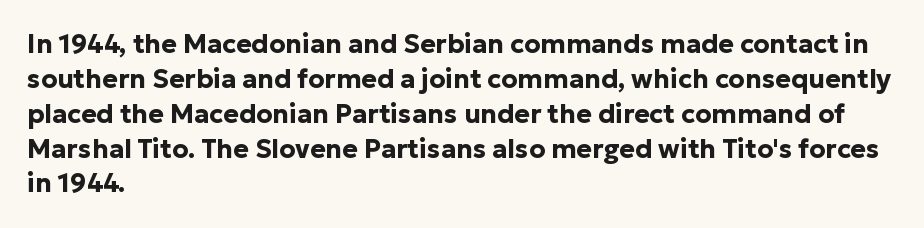
Q: Is the text bold? A: Yes.
Q: Is the text italic (slanted)? A: No, it is upright.
Q: Is the text underlined? A: No.
Q: How is the paragraph aligned? A: Left-aligned.
Q: Is the spacing between letters normal or unusually wide? A: Normal.
Q: Is the spacing between lines tight, normal or loose? A: Normal.
